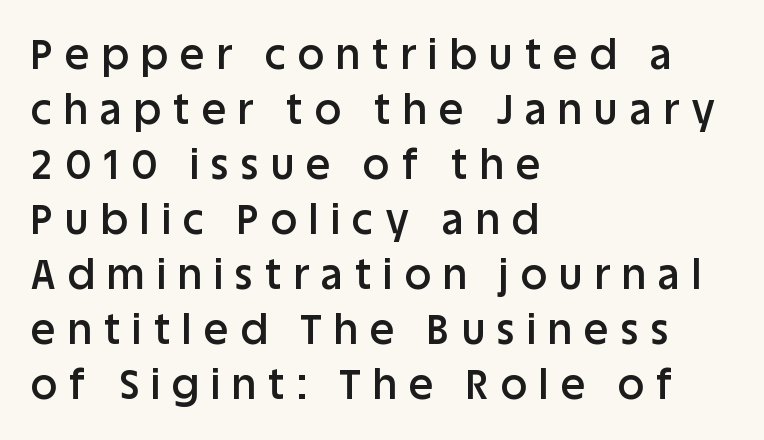
The image shows 41 px semibold sans-serif type, upright; set left-aligned, normal line spacing (1.34x), unusually wide letter spacing (+0.3 em), not underlined; low stroke contrast and a large x-height.
